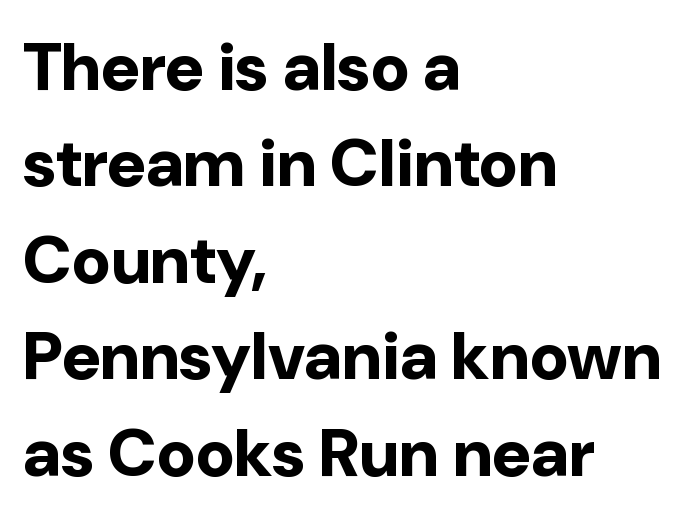
Q: Is the text bold? A: Yes.
Q: Is the text italic (slanted)? A: No, it is upright.
Q: Is the typeface a serif or a sans-serif typeface? A: Sans-serif.
Q: Is the text underlined? A: No.
Q: How is the paragraph aligned? A: Left-aligned.
Q: Is the spacing between letters normal or unusually wide? A: Normal.
Q: Is the spacing between lines tight, normal or loose? A: Normal.
Q: Width (condensed, normal, or wide)? A: Normal.
Q: Stroke contrast? A: Low.
Q: x-height? A: Medium.
Q: Monospaced? A: No.
